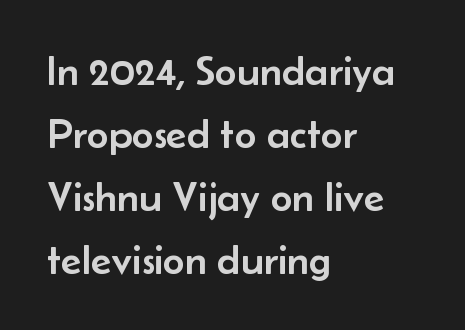
{"serif": "no", "italic": "no", "width": "normal", "stroke_contrast": "low", "x_height": "small", "monospaced": "no", "underline": "no", "align": "left", "line_spacing": "normal", "line_spacing_ratio": 1.5, "letter_spacing": "normal", "letter_spacing_em": 0.0, "glyph_px": 42}
